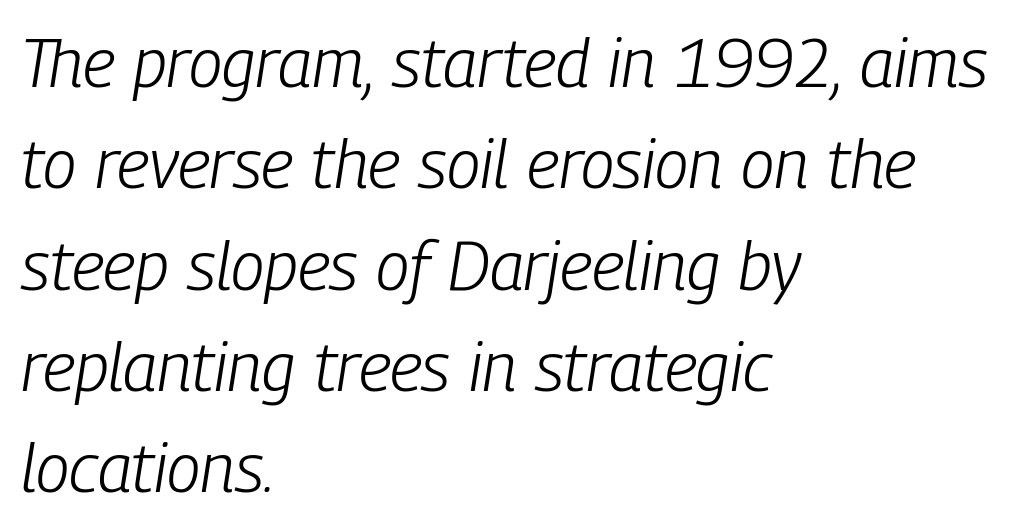
The image shows 68 px light, condensed type, italic (leaning right); set left-aligned, normal line spacing (1.49x), normal letter spacing, not underlined; low stroke contrast and a medium x-height.
